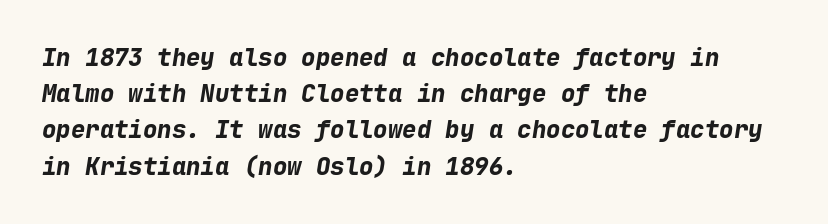
This rendering features lettering with no underline. Does the weight exceed regular? Yes, all the way to bold. Style check: oblique. The rendering anchors every line to the left-hand side. Line spacing here is normal.
